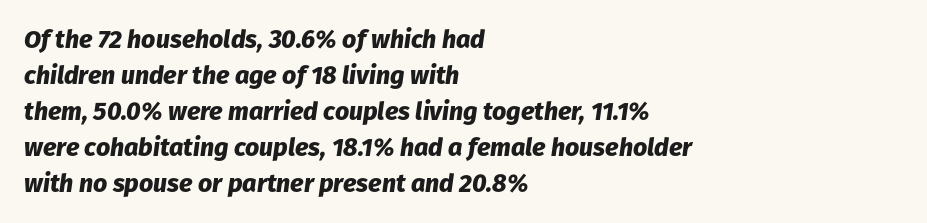
The image shows 25 px bold type, italic (leaning right); set left-aligned, normal line spacing (1.44x), normal letter spacing, not underlined.
